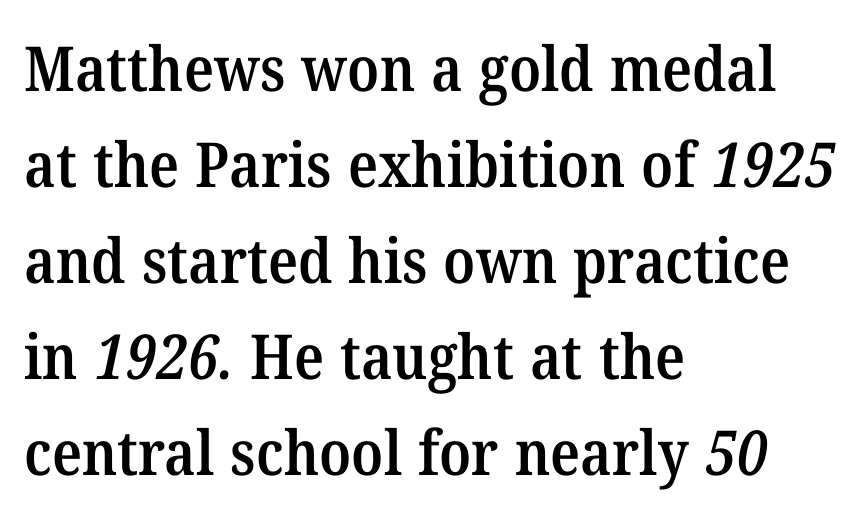
Each letter keeps its own natural width here, so spacing adapts to shape. On the weight axis this lands at semibold, roughly 600. The paragraph has a hard left edge and a soft right edge. The specimen omits any rule beneath the text block's lines. Vertically, the passage feels balanced, rows spaced as you'd expect. Note: serifs present on the glyphs.
